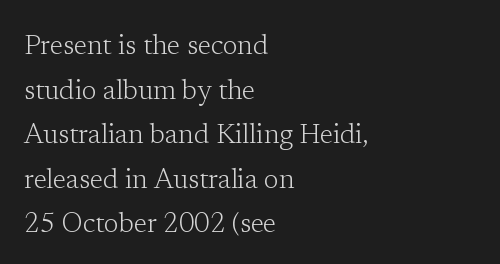
The type sits square on the baseline with zero lean. Descender tails drop into unmarked territory. The passage shown is not bold in any degree. Compared with typical paragraphs, the rows here are spaced about the same.
